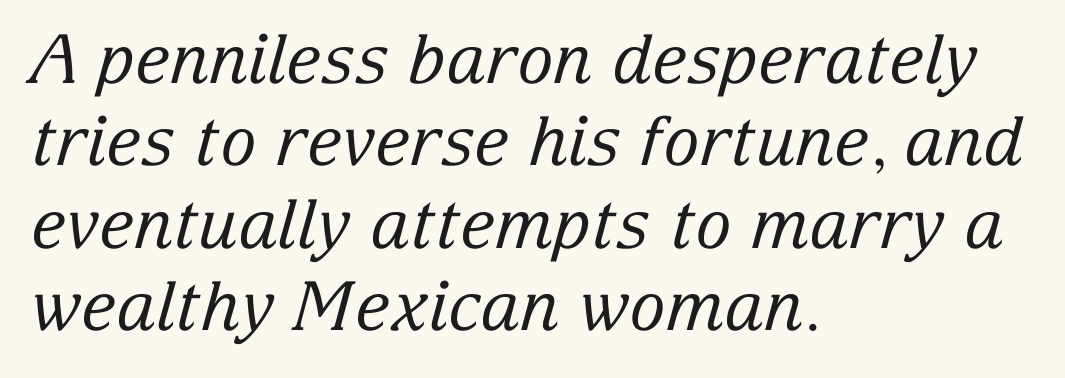
{"serif": "yes", "italic": "yes", "lean": "right", "slant_degrees": 15, "bold": "no", "weight": "regular", "width": "normal", "stroke_contrast": "low", "x_height": "medium", "monospaced": "no", "underline": "no", "align": "left", "line_spacing_ratio": 1.21, "letter_spacing": "normal", "letter_spacing_em": 0.0, "glyph_px": 68}
